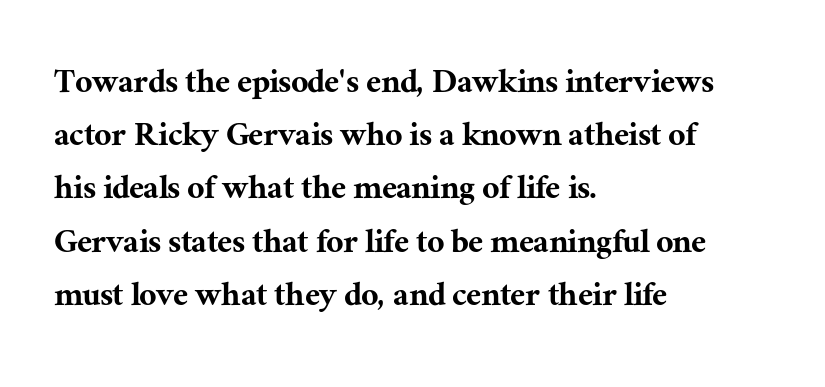
Q: Is the text italic (slanted)? A: No, it is upright.
Q: Is the typeface a serif or a sans-serif typeface? A: Serif.
Q: Is the text underlined? A: No.
Q: How is the paragraph aligned? A: Left-aligned.
Q: Is the spacing between letters normal or unusually wide? A: Normal.
Q: Is the spacing between lines tight, normal or loose? A: Normal.
Q: Width (condensed, normal, or wide)? A: Normal.
Q: Stroke contrast? A: Medium.
Q: x-height? A: Medium.
Q: Monospaced? A: No.
